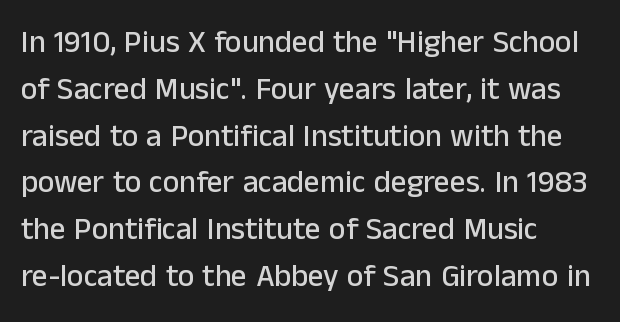
{"serif": "no", "italic": "no", "width": "normal", "stroke_contrast": "low", "x_height": "medium", "monospaced": "no", "underline": "no", "align": "left", "line_spacing": "normal", "line_spacing_ratio": 1.51, "letter_spacing": "normal", "letter_spacing_em": 0.0, "glyph_px": 31}
